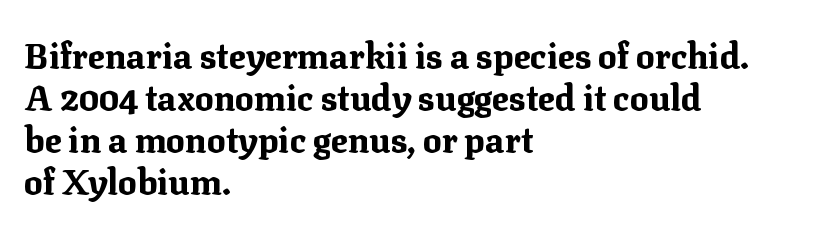
The image shows 35 px bold serif type, upright; set left-aligned, line spacing 1.2x, normal letter spacing, not underlined; medium stroke contrast and a medium x-height.
